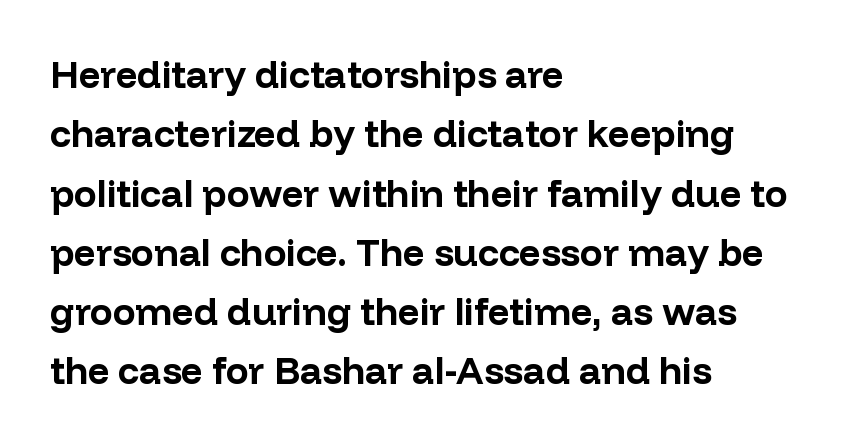
The image shows 38 px bold sans-serif type, upright; set left-aligned, normal line spacing (1.56x), normal letter spacing, not underlined; low stroke contrast and a medium x-height.
